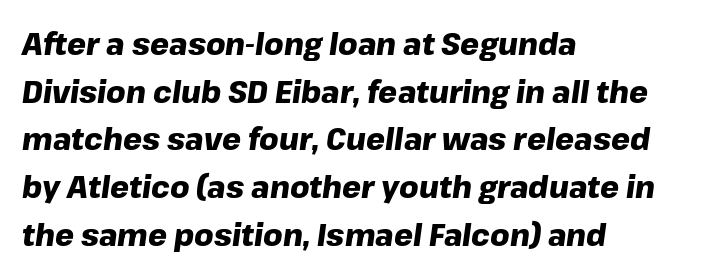
The image shows 30 px heavy type, italic (leaning right); set left-aligned, normal line spacing (1.59x), normal letter spacing, not underlined; low stroke contrast and a medium x-height.
